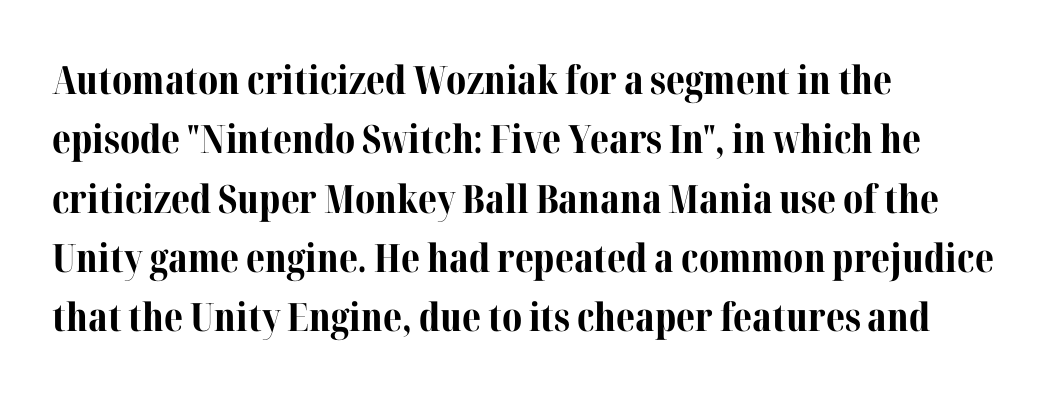
Q: Is the text bold? A: Yes.
Q: Is the text italic (slanted)? A: No, it is upright.
Q: Is the typeface a serif or a sans-serif typeface? A: Serif.
Q: Is the text underlined? A: No.
Q: How is the paragraph aligned? A: Left-aligned.
Q: Is the spacing between letters normal or unusually wide? A: Normal.
Q: Is the spacing between lines tight, normal or loose? A: Normal.
Q: Width (condensed, normal, or wide)? A: Normal.
Q: Stroke contrast? A: Medium.
Q: x-height? A: Medium.
Q: Monospaced? A: No.
